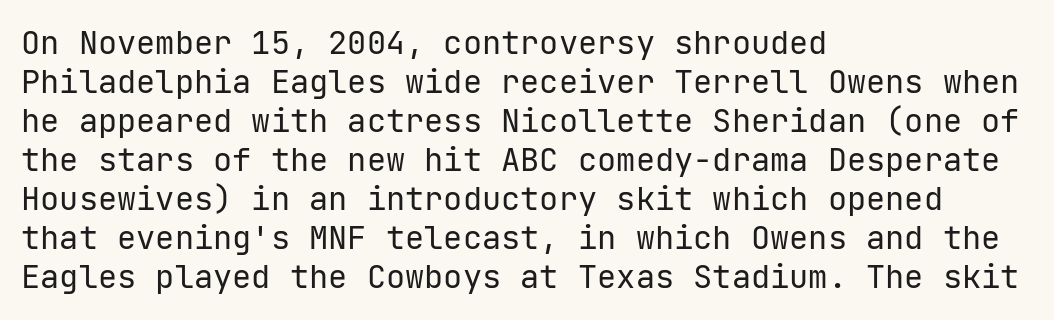
This rendering employs a face without finishing strokes, i.e., a sans-serif. The paragraph shown leans on its left margin. Designer's note — italics off, roman on. Weight: in the light-to-regular range. Inter-character spacing is left at the font's built-in metrics.
